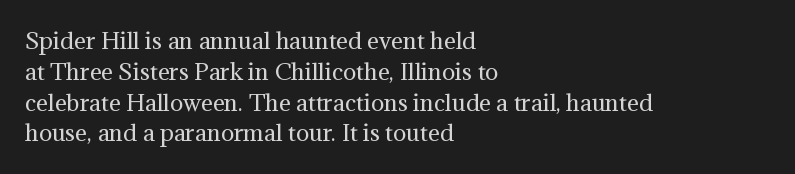
Q: Is the text bold? A: No.
Q: Is the text italic (slanted)? A: No, it is upright.
Q: Is the text underlined? A: No.
Q: How is the paragraph aligned? A: Left-aligned.
Q: Is the spacing between letters normal or unusually wide? A: Normal.
Q: Is the spacing between lines tight, normal or loose? A: Normal.
